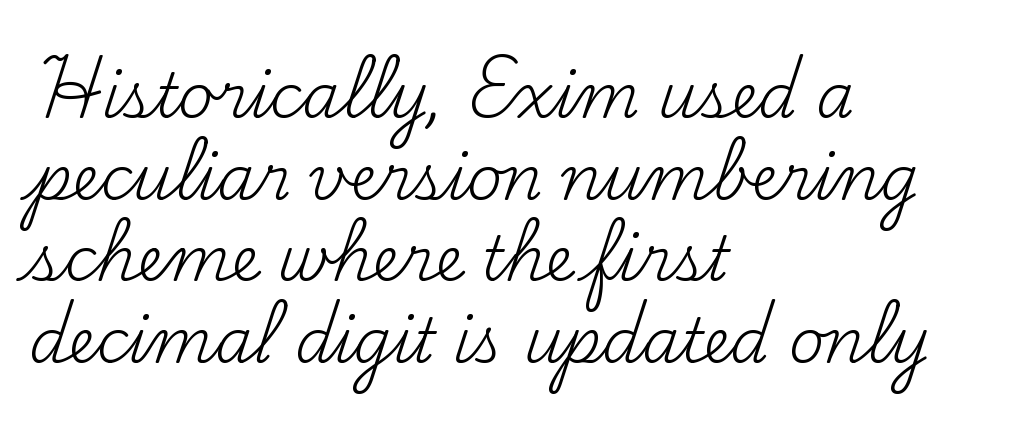
{"serif": "yes", "bold": "no", "weight": "regular", "width": "normal", "stroke_contrast": "medium", "x_height": "small", "monospaced": "no", "underline": "no", "align": "left", "line_spacing": "normal", "line_spacing_ratio": 1.34, "letter_spacing": "normal", "letter_spacing_em": 0.0, "glyph_px": 61}
